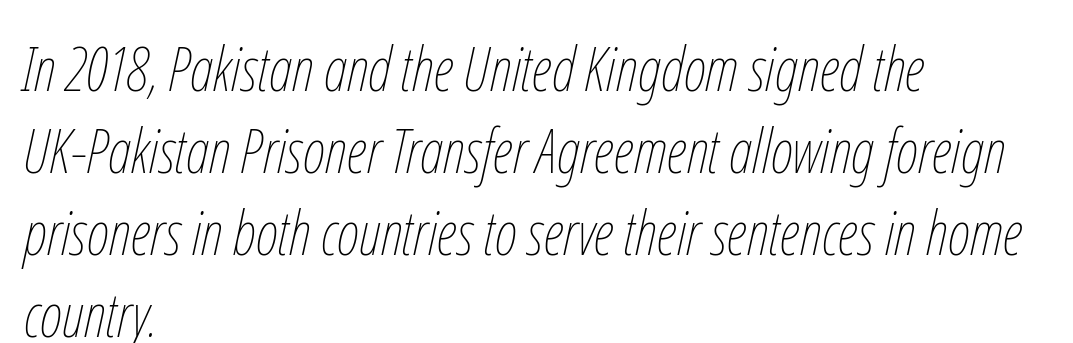
The image shows 62 px thin, condensed type, italic (leaning right); set left-aligned, normal line spacing (1.32x), normal letter spacing, not underlined; low stroke contrast and a medium x-height.
